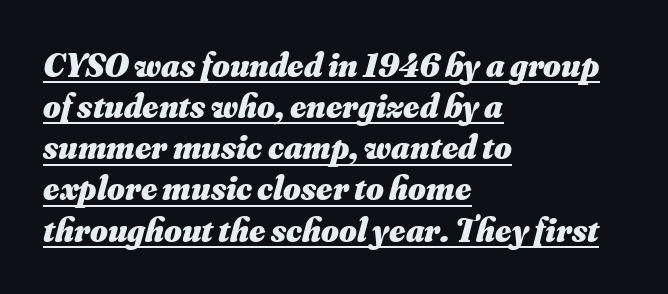
Each letter keeps its own natural width here, so spacing adapts to shape. Line starts are locked; line ends wander. Rendered with sloped, italic letterforms. The face used here has the dense, thick strokes of a bold. Students, observe the line beneath the letters — that is underlining. The tracking reads as untouched default to a designer's eye.
